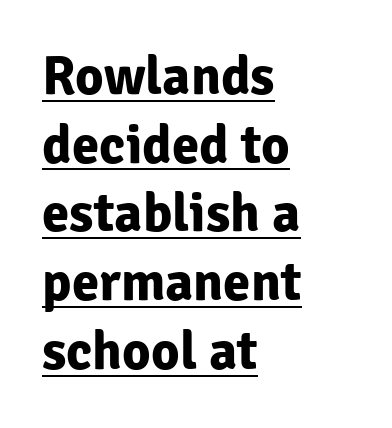
These lines are rendered in a variable-pitch font. Line starts are locked; line ends wander. This block has exactly the height ordinary leading produces. The words here are underlined.
